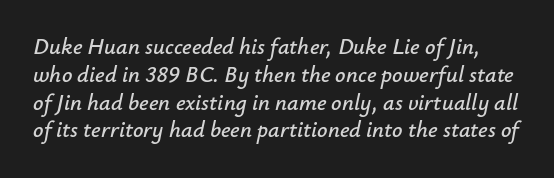
Would a proofreader flag this as italicized? Yes. Check under the words: just untouched page. Does extra space separate the letters? No, they use regular spacing.
